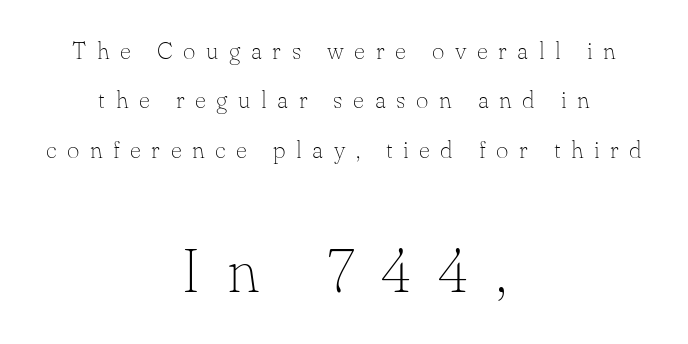
Q: Is the text bold? A: No.
Q: Is the text italic (slanted)? A: No, it is upright.
Q: Is the typeface a serif or a sans-serif typeface? A: Serif.
Q: Is the text underlined? A: No.
Q: How is the paragraph aligned? A: Centered.
Q: Is the spacing between letters normal or unusually wide? A: Unusually wide.
Q: Is the spacing between lines tight, normal or loose? A: Loose.
Q: Which block of text is set in a larger size, the first (top) or the second (bottom)? A: The second (bottom) one.
Q: Width (condensed, normal, or wide)? A: Normal.
Q: Stroke contrast? A: Low.
Q: x-height? A: Small.
Q: Monospaced? A: No.
